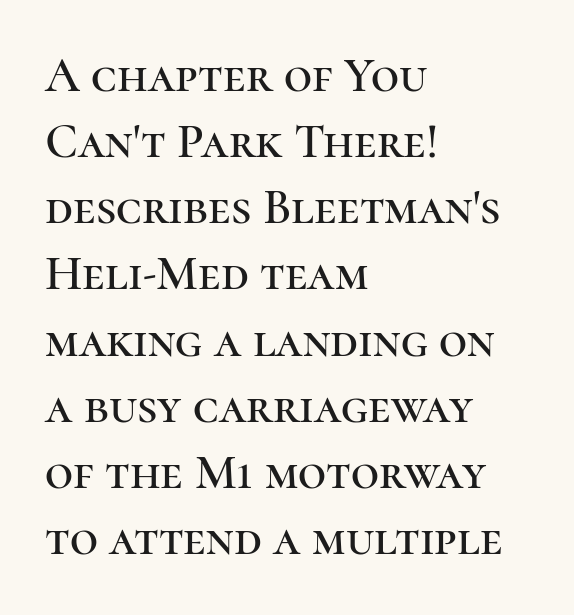
Q: Is the text italic (slanted)? A: No, it is upright.
Q: Is the typeface a serif or a sans-serif typeface? A: Serif.
Q: Is the text underlined? A: No.
Q: How is the paragraph aligned? A: Left-aligned.
Q: Is the spacing between letters normal or unusually wide? A: Normal.
Q: Is the spacing between lines tight, normal or loose? A: Normal.
Q: Width (condensed, normal, or wide)? A: Normal.
Q: Stroke contrast? A: High.
Q: x-height? A: Medium.
Q: Monospaced? A: No.
